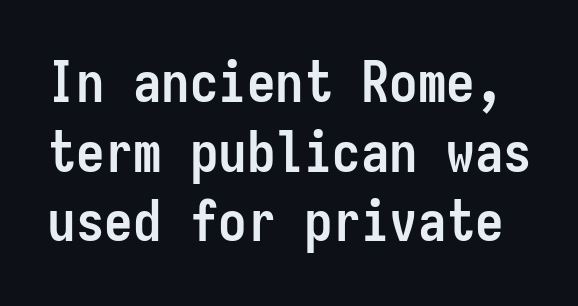
{"serif": "no", "italic": "no", "bold": "yes", "weight": "semibold", "width": "condensed", "stroke_contrast": "low", "x_height": "medium", "monospaced": "yes", "underline": "no", "line_spacing_ratio": 1.22, "letter_spacing": "normal", "letter_spacing_em": 0.0, "glyph_px": 57}
